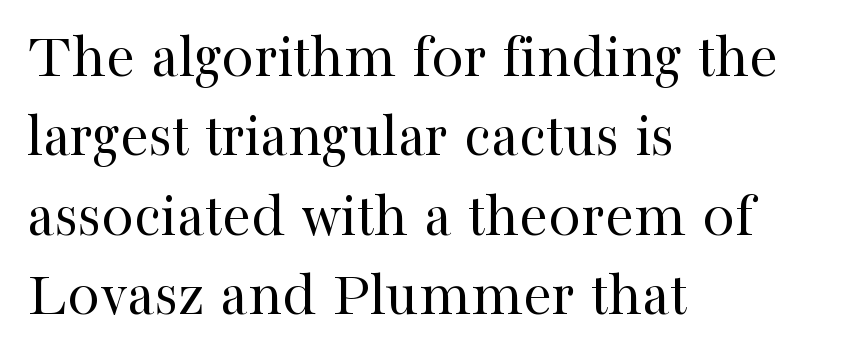
The image shows 65 px regular-weight serif type, upright; set left-aligned, line spacing 1.22x, normal letter spacing, not underlined; high stroke contrast and a medium x-height.
